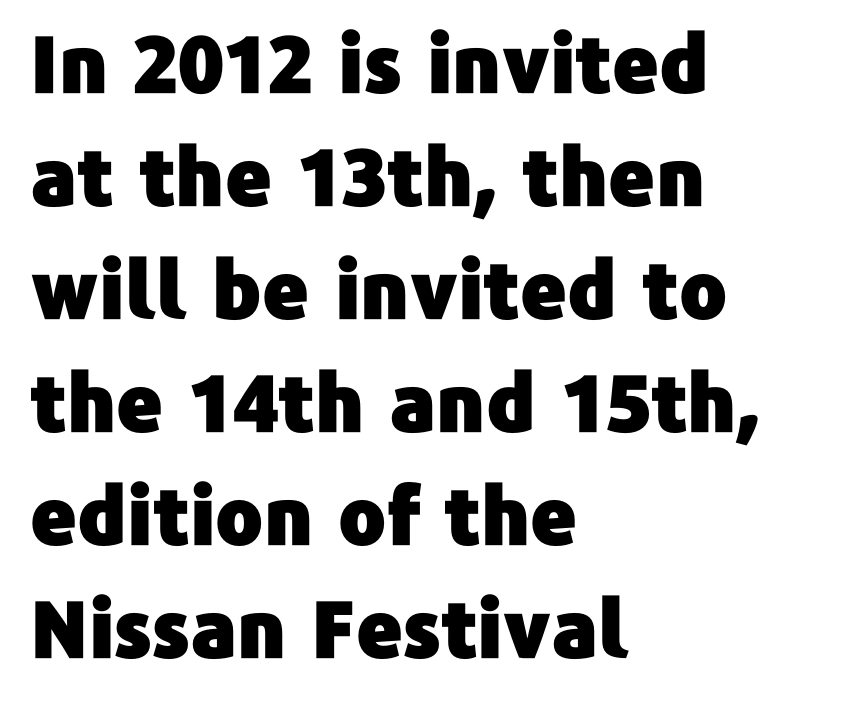
Each letter keeps its own natural width here, so spacing adapts to shape. This rendering leaves character spacing at its baseline value. The setting favours the left margin, as ordinary paragraphs usually do. These lines were composed using upright roman letters. Vertically, the passage feels balanced, rows spaced as you'd expect.
